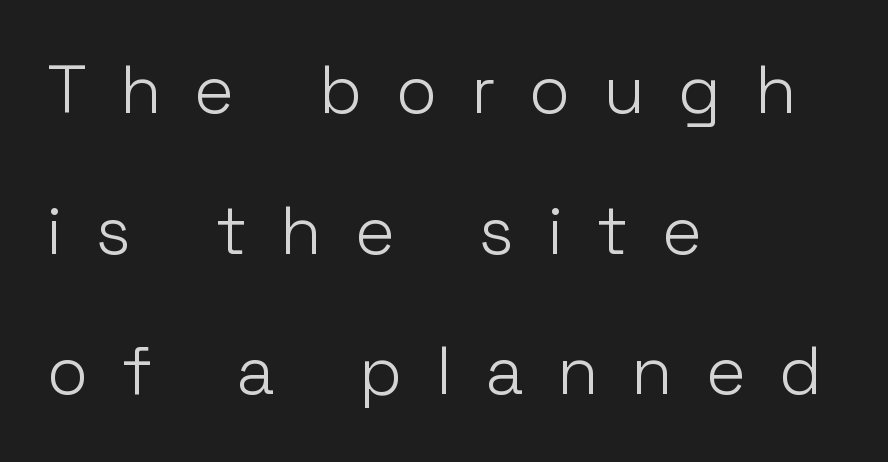
The image shows 67 px light sans-serif type, upright; set left-aligned, loose line spacing (2.1x), unusually wide letter spacing (+0.5 em), not underlined; low stroke contrast and a medium x-height.
